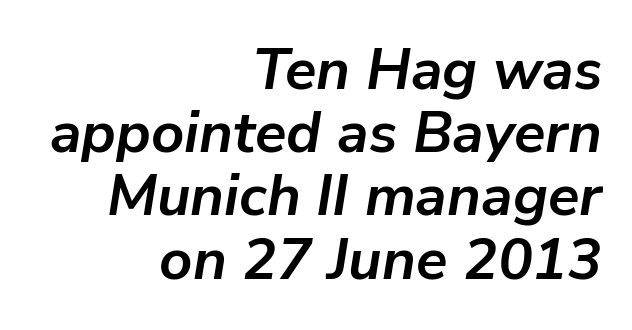
Q: Is the text bold? A: Yes.
Q: Is the text italic (slanted)? A: Yes, it leans right by about 9 degrees.
Q: Is the text underlined? A: No.
Q: How is the paragraph aligned? A: Right-aligned.
Q: Is the spacing between letters normal or unusually wide? A: Normal.
Q: Is the spacing between lines tight, normal or loose? A: Tight.
Q: Width (condensed, normal, or wide)? A: Normal.
Q: Stroke contrast? A: Low.
Q: x-height? A: Medium.
Q: Monospaced? A: No.
